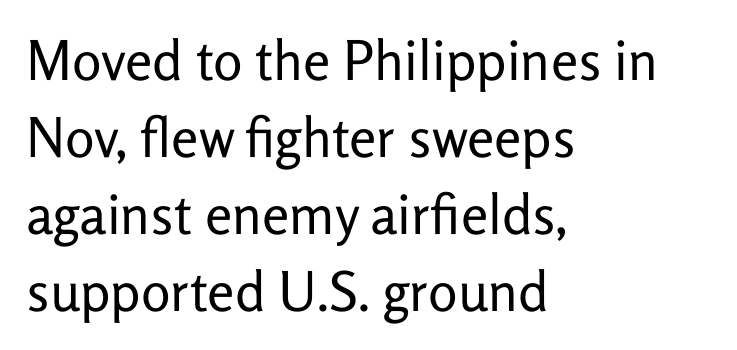
Q: Is the text bold? A: No.
Q: Is the text italic (slanted)? A: No, it is upright.
Q: Is the typeface a serif or a sans-serif typeface? A: Sans-serif.
Q: Is the text underlined? A: No.
Q: How is the paragraph aligned? A: Left-aligned.
Q: Is the spacing between letters normal or unusually wide? A: Normal.
Q: Is the spacing between lines tight, normal or loose? A: Normal.
Q: Width (condensed, normal, or wide)? A: Normal.
Q: Stroke contrast? A: Low.
Q: x-height? A: Medium.
Q: Monospaced? A: No.
